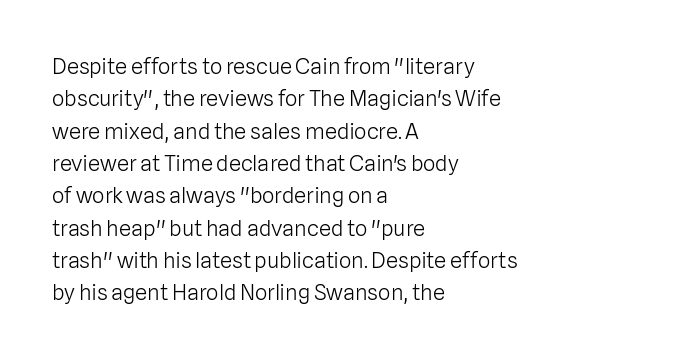
The image shows 22 px text type, upright; set left-aligned, normal line spacing (1.47x), normal letter spacing, not underlined.
